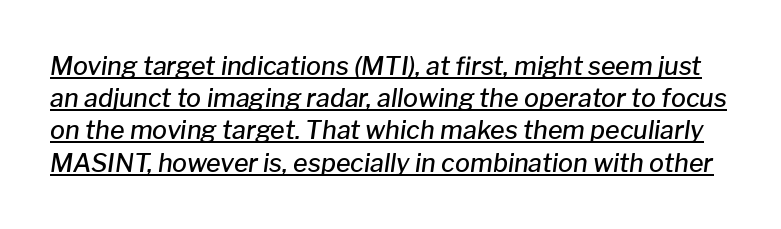
{"italic": "yes", "lean": "right", "slant_degrees": 8, "bold": "semi", "underline": "yes", "line_spacing": "normal", "line_spacing_ratio": 1.29, "letter_spacing": "normal", "letter_spacing_em": 0.0, "glyph_px": 25}
